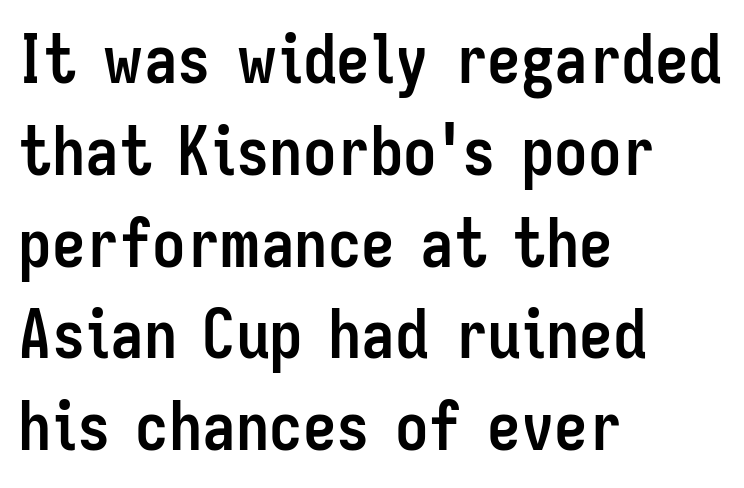
Each glyph is drawn with heavy, bold strokes. Characters follow at the spacing the type designer built in. Notice how descenders clear the ascenders below comfortably — that's standard leading. To sum up the face: it is a sans, with no serifs. Characters remain perfectly vertical along every line.
